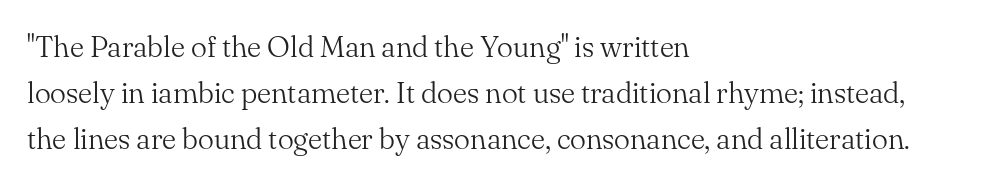
{"serif": "yes", "italic": "no", "bold": "no", "weight": "light", "width": "normal", "stroke_contrast": "medium", "x_height": "small", "monospaced": "no", "underline": "no", "align": "left", "line_spacing": "normal", "line_spacing_ratio": 1.54, "letter_spacing": "normal", "letter_spacing_em": 0.0, "glyph_px": 30}
